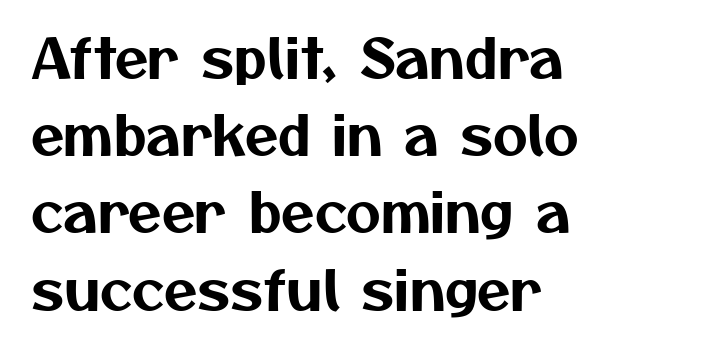
{"serif": "no", "width": "normal", "stroke_contrast": "medium", "x_height": "medium", "monospaced": "no", "underline": "no", "align": "left", "line_spacing": "normal", "line_spacing_ratio": 1.43, "letter_spacing": "normal", "letter_spacing_em": 0.0, "glyph_px": 54}
